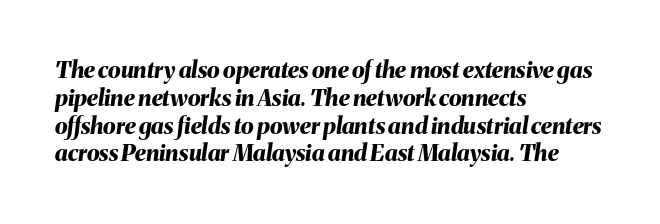
The image shows 23 px bold type, italic (leaning right); set left-aligned, line spacing 1.21x, normal letter spacing, not underlined.
